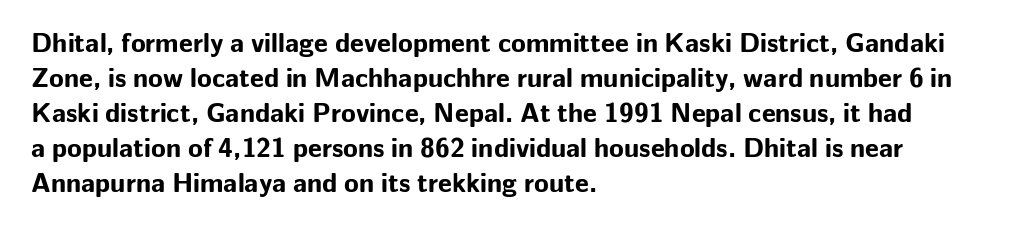
The image shows 27 px bold type, upright; set left-aligned, normal line spacing (1.3x), normal letter spacing, not underlined.
